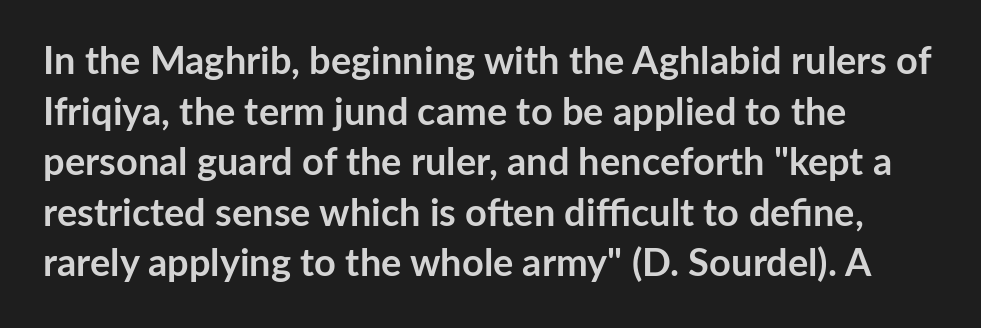
The characters display no serif detailing; their extremities are plain. Think of a printed novel: that variable character pitch is what you see here. I'd describe the lettering as bold — thick and assertive. Reading down the block, your eye returns to a fixed left position each line. The block of text has a typical density, with ordinary space between rows. Do the letters lean? They stand straight.
